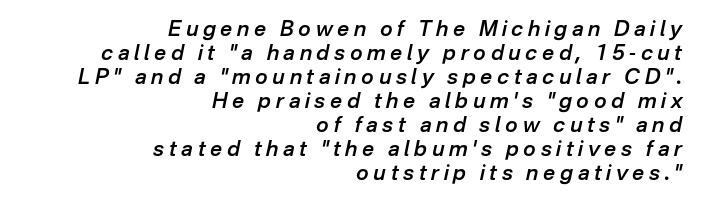
Clear beneath every line of the passage. The specimen reads as italic at a glance. Someone cranked the tracking dial way up on this one. These lines are set flush right with a ragged left edge.
